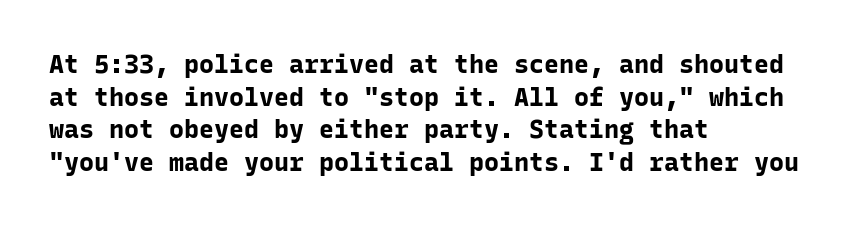
The image shows 25 px bold type, upright; set left-aligned, normal line spacing (1.31x), normal letter spacing, not underlined.
